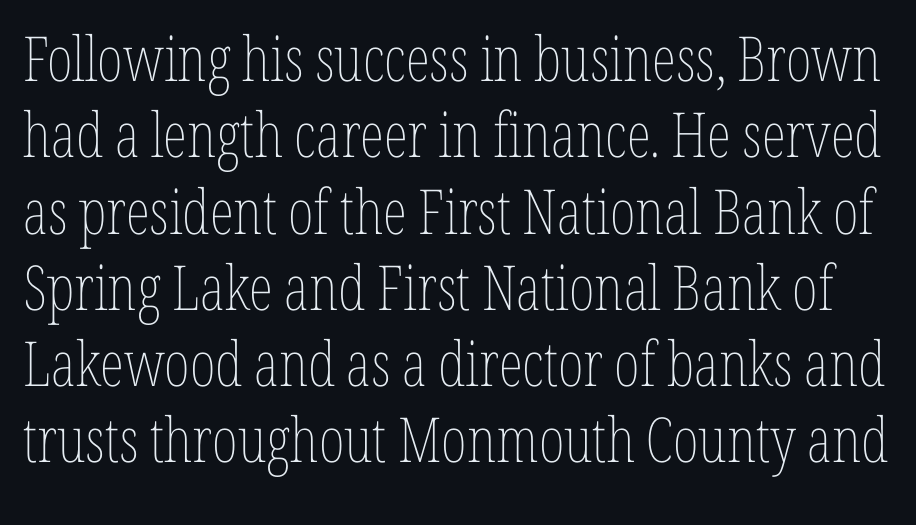
{"italic": "no", "bold": "no", "weight": "thin", "width": "condensed", "stroke_contrast": "low", "x_height": "medium", "monospaced": "no", "underline": "no", "line_spacing_ratio": 1.23, "letter_spacing": "normal", "letter_spacing_em": 0.0, "glyph_px": 62}
